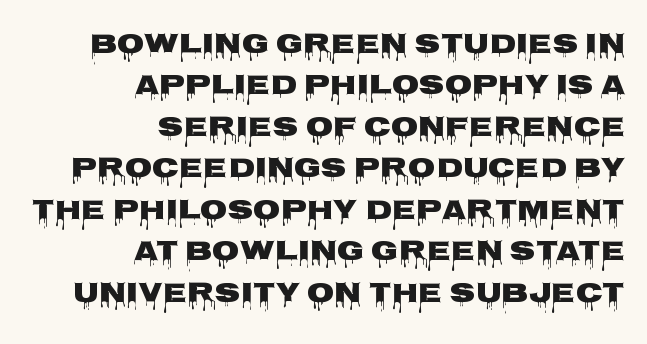
Q: Is the text bold? A: Yes.
Q: Is the text italic (slanted)? A: No, it is upright.
Q: Is the typeface a serif or a sans-serif typeface? A: Sans-serif.
Q: Is the text underlined? A: No.
Q: How is the paragraph aligned? A: Right-aligned.
Q: Is the spacing between letters normal or unusually wide? A: Normal.
Q: Is the spacing between lines tight, normal or loose? A: Normal.
Q: Width (condensed, normal, or wide)? A: Wide.
Q: Stroke contrast? A: Low.
Q: x-height? A: Large.
Q: Monospaced? A: No.
